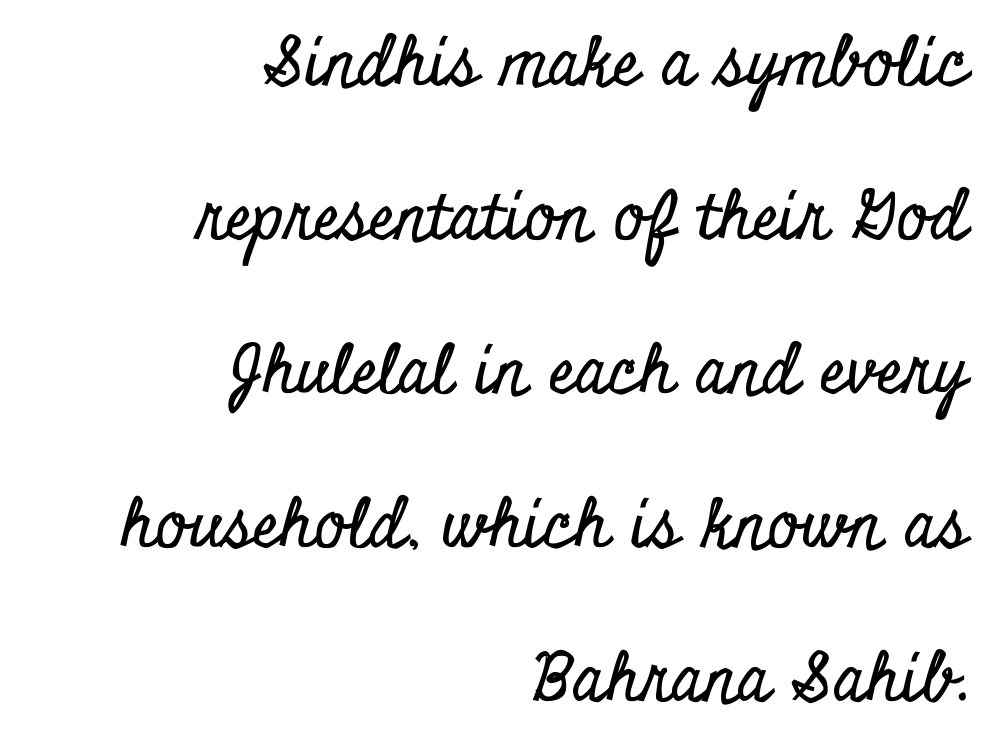
A student would call this right alignment; a typographer would say flush right, rag left. Look at the tracking — it's just the regular setting, nothing added. Is this a sans? No — the strokes have serifs. Whoever set this chose breathing room over compactness in the vertical rhythm.
